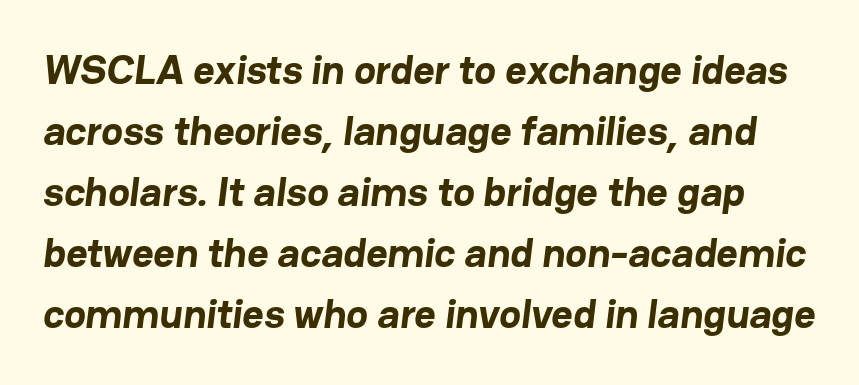
{"serif": "no", "bold": "yes", "weight": "bold", "width": "normal", "stroke_contrast": "low", "x_height": "medium", "monospaced": "no", "underline": "no", "line_spacing": "normal", "line_spacing_ratio": 1.49, "letter_spacing": "normal", "letter_spacing_em": 0.0, "glyph_px": 41}
